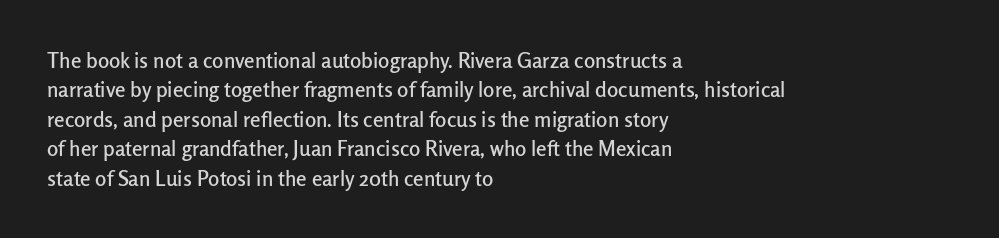
The image shows 21 px text type, upright; set left-aligned, normal line spacing (1.4x), normal letter spacing, not underlined.
